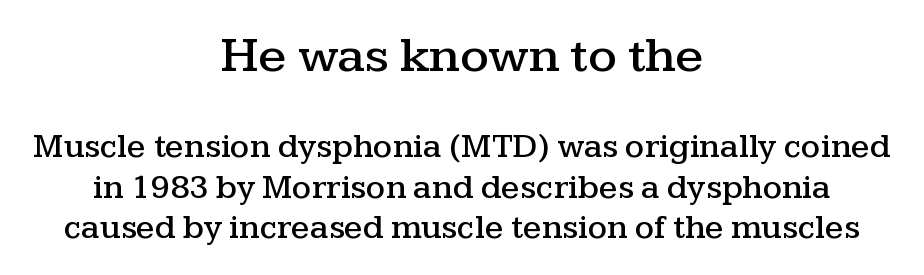
{"serif": "yes", "italic": "no", "width": "wide", "stroke_contrast": "medium", "x_height": "medium", "monospaced": "no", "underline": "no", "align": "center", "line_spacing_ratio": 1.19, "letter_spacing": "normal", "letter_spacing_em": 0.0, "larger_block": "first", "size_ratio": 1.5, "glyph_px": 51}
